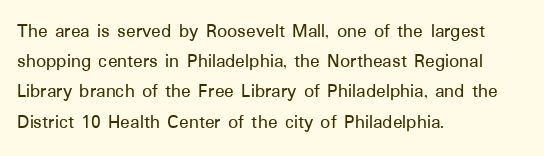
The image shows 20 px text type, upright; set left-aligned, normal line spacing (1.51x), normal letter spacing, not underlined.
